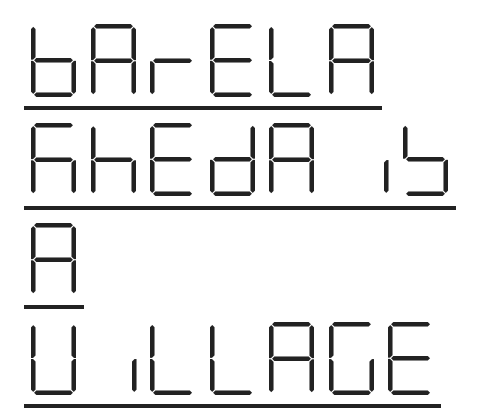
Q: Is the text bold? A: No.
Q: Is the text italic (slanted)? A: No, it is upright.
Q: Is the typeface a serif or a sans-serif typeface? A: Sans-serif.
Q: Is the text underlined? A: Yes.
Q: How is the paragraph aligned? A: Left-aligned.
Q: Is the spacing between letters normal or unusually wide? A: Normal.
Q: Is the spacing between lines tight, normal or loose? A: Normal.
Q: Width (condensed, normal, or wide)? A: Condensed.
Q: Stroke contrast? A: Low.
Q: x-height? A: Large.
